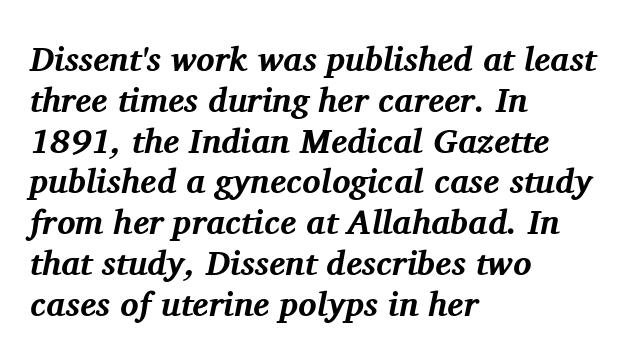
{"serif": "yes", "italic": "yes", "lean": "right", "slant_degrees": 11, "bold": "yes", "weight": "bold", "width": "normal", "stroke_contrast": "medium", "x_height": "medium", "monospaced": "no", "underline": "no", "align": "left", "line_spacing_ratio": 1.2, "letter_spacing": "normal", "letter_spacing_em": 0.0, "glyph_px": 34}
